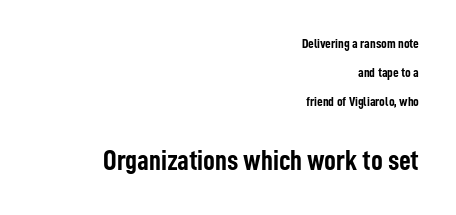
The text was rendered using a sans face with plain stroke endings. The strip under each line holds only bare page. Proportional: the letters do not fall into vertical columns. Style check: upright.
